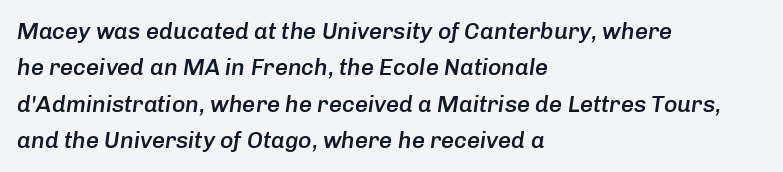
{"italic": "yes", "lean": "right", "slant_degrees": 8, "bold": "semi", "underline": "no", "align": "left", "line_spacing": "normal", "line_spacing_ratio": 1.58, "letter_spacing": "normal", "letter_spacing_em": 0.0, "glyph_px": 23}
